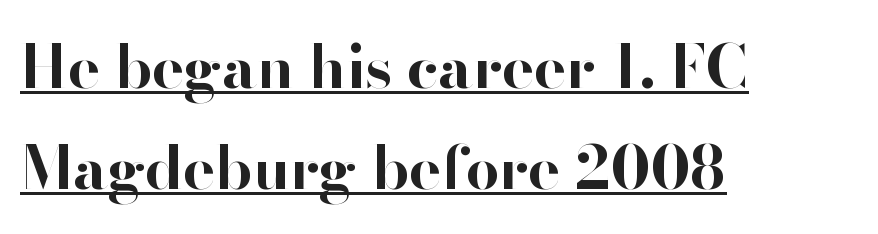
{"serif": "no", "italic": "no", "bold": "yes", "weight": "bold", "width": "normal", "stroke_contrast": "high", "x_height": "small", "monospaced": "no", "underline": "yes", "align": "left", "line_spacing": "normal", "line_spacing_ratio": 1.69, "letter_spacing": "normal", "letter_spacing_em": 0.0, "glyph_px": 60}
